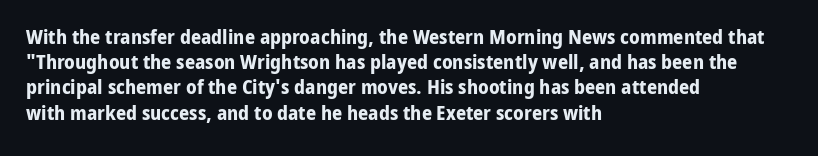
Q: Is the text bold? A: Yes.
Q: Is the text italic (slanted)? A: No, it is upright.
Q: Is the text underlined? A: No.
Q: How is the paragraph aligned? A: Left-aligned.
Q: Is the spacing between letters normal or unusually wide? A: Normal.
Q: Is the spacing between lines tight, normal or loose? A: Normal.
